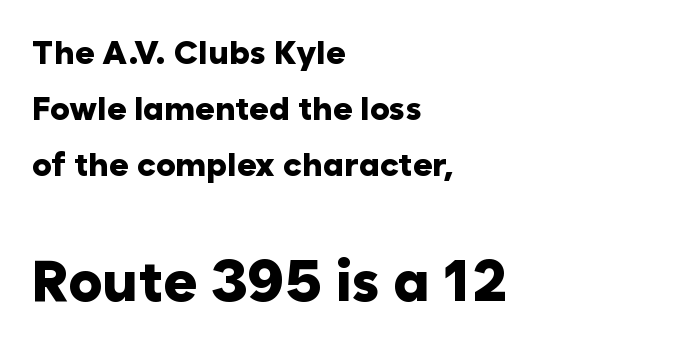
{"serif": "no", "italic": "no", "bold": "yes", "weight": "heavy", "width": "normal", "stroke_contrast": "low", "x_height": "medium", "monospaced": "no", "underline": "no", "align": "left", "line_spacing": "normal", "line_spacing_ratio": 1.7, "letter_spacing": "normal", "letter_spacing_em": 0.0, "larger_block": "second", "size_ratio": 1.73, "glyph_px": 57}
